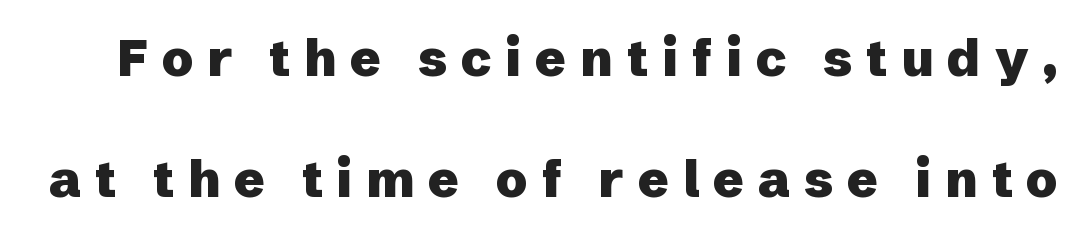
{"serif": "no", "italic": "no", "bold": "yes", "weight": "heavy", "width": "normal", "stroke_contrast": "low", "x_height": "medium", "monospaced": "no", "underline": "no", "line_spacing": "loose", "line_spacing_ratio": 2.37, "letter_spacing": "wide", "letter_spacing_em": 0.27, "glyph_px": 51}
